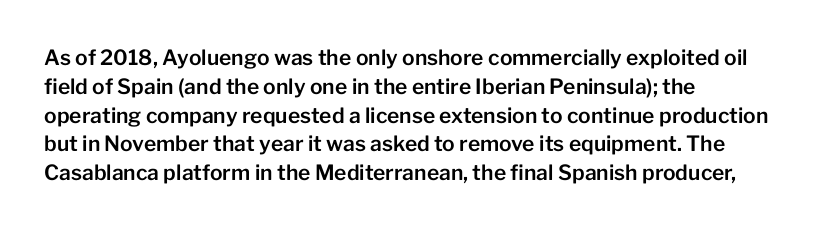
{"italic": "no", "underline": "no", "align": "left", "line_spacing": "normal", "line_spacing_ratio": 1.37, "letter_spacing": "normal", "letter_spacing_em": 0.0, "glyph_px": 21}
